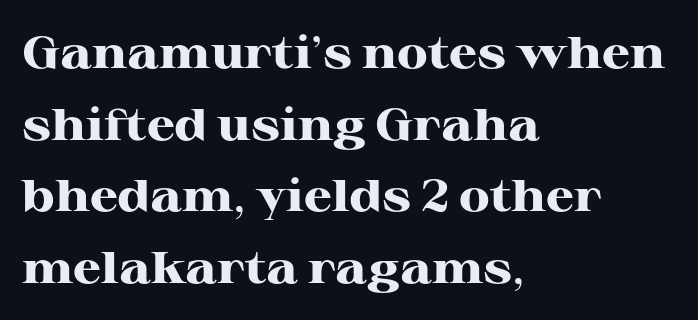
{"serif": "yes", "italic": "no", "bold": "yes", "weight": "heavy", "width": "wide", "stroke_contrast": "high", "x_height": "medium", "monospaced": "no", "underline": "no", "align": "left", "line_spacing": "normal", "line_spacing_ratio": 1.59, "letter_spacing": "normal", "letter_spacing_em": 0.0, "glyph_px": 45}
